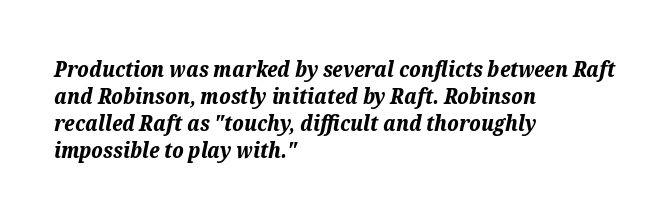
Q: Is the text bold? A: Yes.
Q: Is the text italic (slanted)? A: Yes, it leans right by about 12 degrees.
Q: Is the text underlined? A: No.
Q: How is the paragraph aligned? A: Left-aligned.
Q: Is the spacing between letters normal or unusually wide? A: Normal.
Q: Is the spacing between lines tight, normal or loose? A: Normal.
